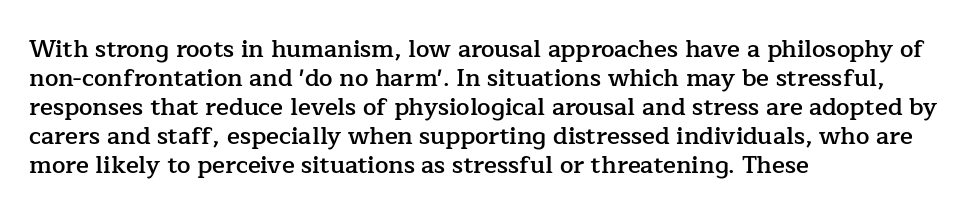
A fair bit of extra ink — the face is semibold, not bold. Reading down the block, your eye returns to a fixed left position each line. Style check: upright. Compared with typical body copy, the letter spacing here is the same. The passage shown is not underscored anywhere.
